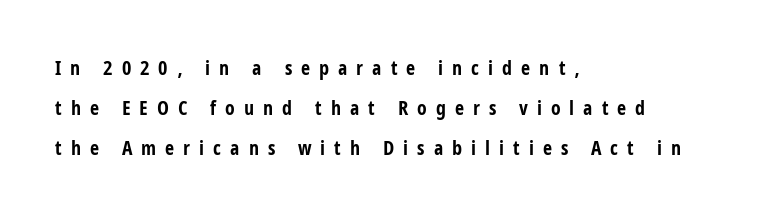
The designer dialed line spacing up above the default. A student would call this left alignment; a typographer would say flush left, rag right. The area under the type is left untouched. Compared with typical body copy, the letter spacing here is much looser. Typesetter's note: full bold, strokes at maximum text heaviness.
